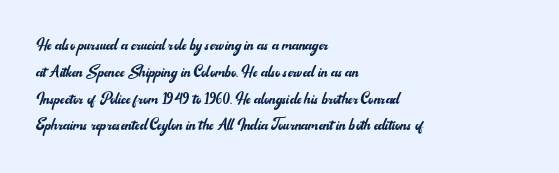
Honestly, there is no underline to notice here at all. The ragged edge is on the right, which tells us the setting is flush left. Tracking here is standard; glyphs follow each other at the usual distance.
